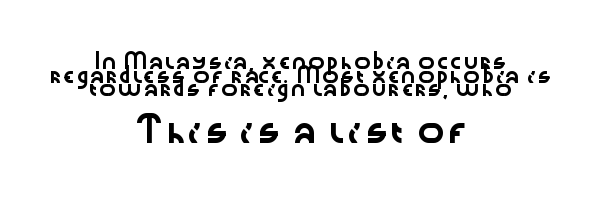
Line starts and ends both wander, symmetrically. Leading is clearly below the norm, producing a dense column. Block two is the big one; block one sits smaller above it. Ordinary non-slanted type is in use. Only glyphs here, with clear space below each row.
